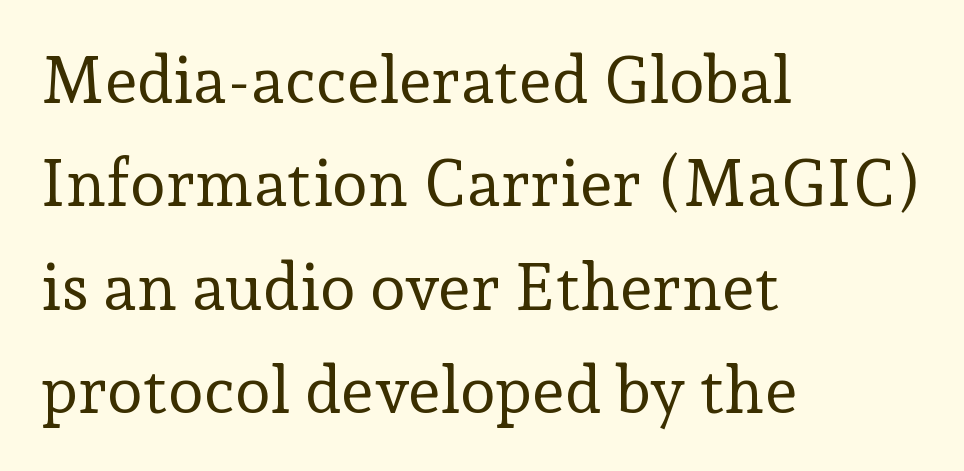
{"serif": "yes", "italic": "no", "bold": "no", "weight": "regular", "width": "normal", "stroke_contrast": "low", "x_height": "medium", "monospaced": "no", "underline": "no", "align": "left", "line_spacing": "normal", "line_spacing_ratio": 1.59, "letter_spacing": "normal", "letter_spacing_em": 0.0, "glyph_px": 65}
